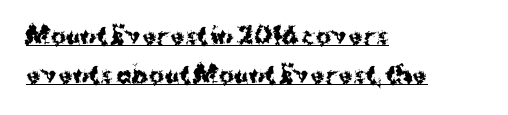
Q: Is the text bold? A: Yes.
Q: Is the text italic (slanted)? A: No, it is upright.
Q: Is the text underlined? A: Yes.
Q: How is the paragraph aligned? A: Left-aligned.
Q: Is the spacing between letters normal or unusually wide? A: Normal.
Q: Is the spacing between lines tight, normal or loose? A: Normal.
